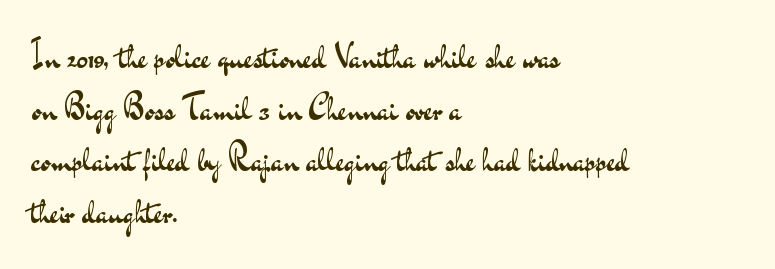
Stroke mass is kept to a normal reading level or below. Compared with typical body copy, the letter spacing here is the same. Do the characters align in a grid? No, the font is proportional. Alignment: flush left. The line-height multiplier appears to be the usual default.
